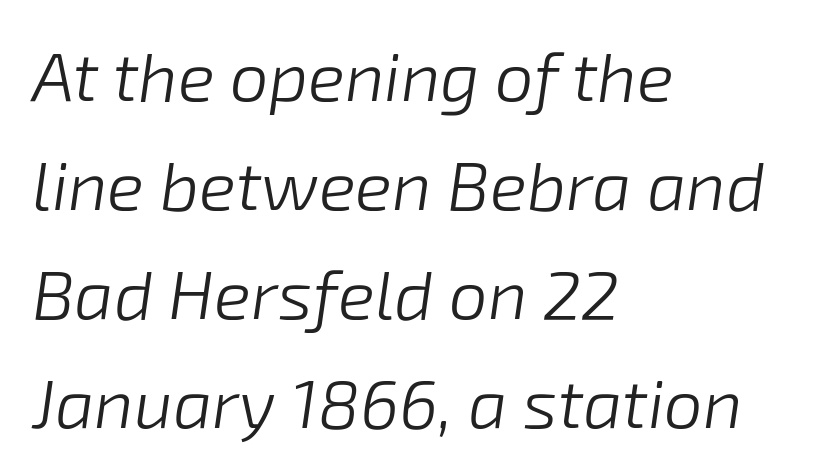
Q: Is the text bold? A: No.
Q: Is the text italic (slanted)? A: Yes, it leans right by about 8 degrees.
Q: Is the text underlined? A: No.
Q: How is the paragraph aligned? A: Left-aligned.
Q: Is the spacing between letters normal or unusually wide? A: Normal.
Q: Is the spacing between lines tight, normal or loose? A: Normal.
Q: Width (condensed, normal, or wide)? A: Normal.
Q: Stroke contrast? A: Low.
Q: x-height? A: Medium.
Q: Monospaced? A: No.
